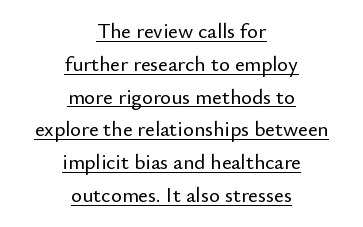
{"italic": "no", "underline": "yes", "align": "center", "line_spacing": "normal", "line_spacing_ratio": 1.56, "letter_spacing": "normal", "letter_spacing_em": 0.0, "glyph_px": 21}
